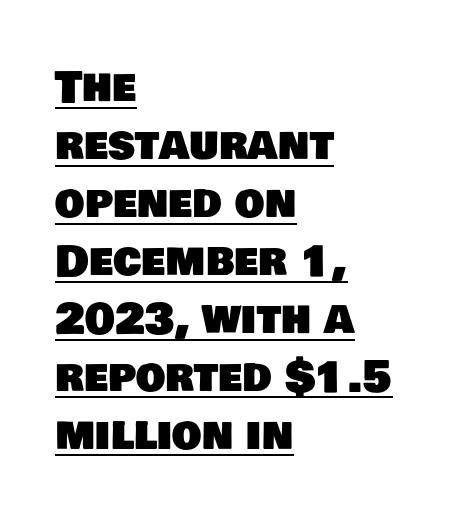
Q: Is the typeface a serif or a sans-serif typeface? A: Sans-serif.
Q: Is the text underlined? A: Yes.
Q: How is the paragraph aligned? A: Left-aligned.
Q: Is the spacing between letters normal or unusually wide? A: Normal.
Q: Is the spacing between lines tight, normal or loose? A: Normal.
Q: Width (condensed, normal, or wide)? A: Normal.
Q: Stroke contrast? A: Low.
Q: x-height? A: Large.
Q: Monospaced? A: No.
